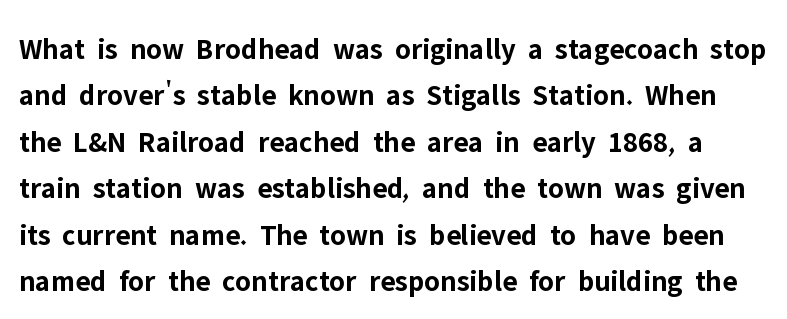
Q: Is the text bold? A: Yes.
Q: Is the text italic (slanted)? A: No, it is upright.
Q: Is the typeface a serif or a sans-serif typeface? A: Sans-serif.
Q: Is the text underlined? A: No.
Q: Is the spacing between letters normal or unusually wide? A: Normal.
Q: Is the spacing between lines tight, normal or loose? A: Normal.
Q: Width (condensed, normal, or wide)? A: Normal.
Q: Stroke contrast? A: Low.
Q: x-height? A: Medium.
Q: Monospaced? A: No.
